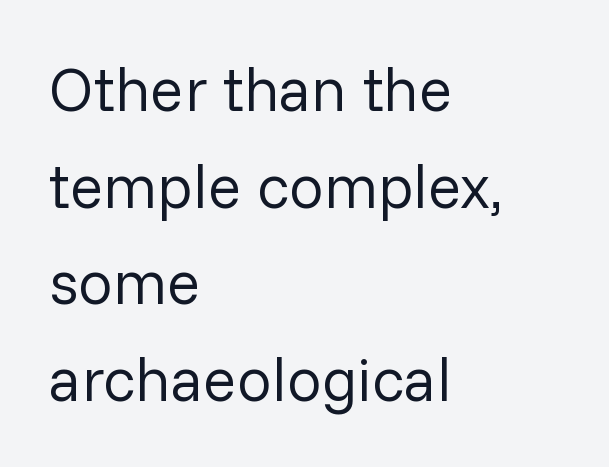
Q: Is the text bold? A: No.
Q: Is the text italic (slanted)? A: No, it is upright.
Q: Is the typeface a serif or a sans-serif typeface? A: Sans-serif.
Q: Is the text underlined? A: No.
Q: How is the paragraph aligned? A: Left-aligned.
Q: Is the spacing between letters normal or unusually wide? A: Normal.
Q: Is the spacing between lines tight, normal or loose? A: Normal.
Q: Width (condensed, normal, or wide)? A: Normal.
Q: Stroke contrast? A: Low.
Q: x-height? A: Medium.
Q: Monospaced? A: No.
